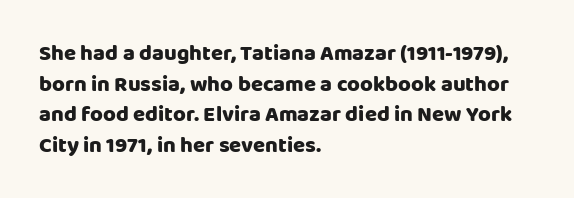
The image shows 22 px text type, upright; set left-aligned, normal line spacing (1.39x), normal letter spacing, not underlined.
